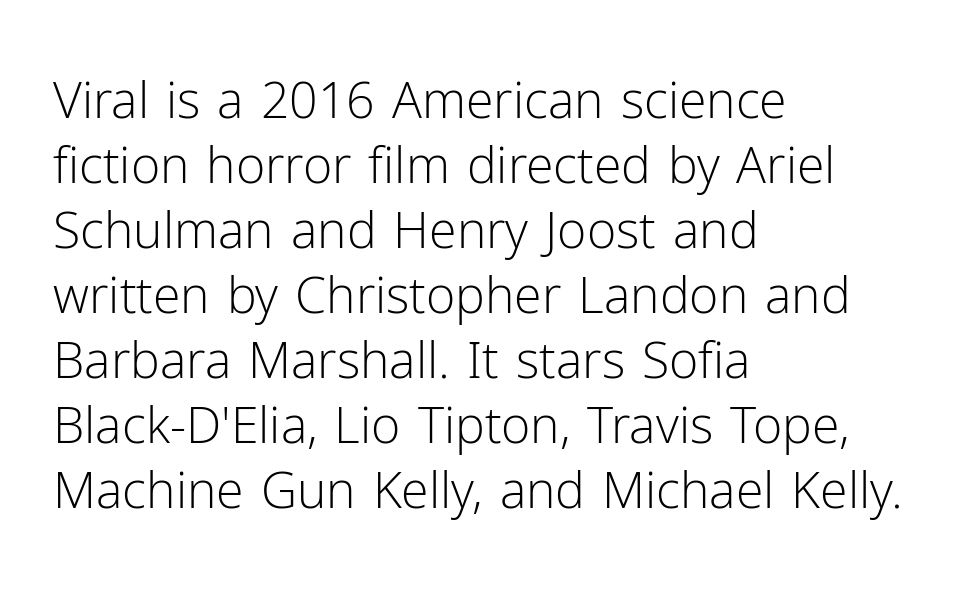
{"serif": "no", "italic": "no", "bold": "no", "weight": "light", "width": "normal", "stroke_contrast": "low", "x_height": "medium", "monospaced": "no", "underline": "no", "align": "left", "line_spacing": "normal", "line_spacing_ratio": 1.3, "letter_spacing": "normal", "letter_spacing_em": 0.0, "glyph_px": 50}
